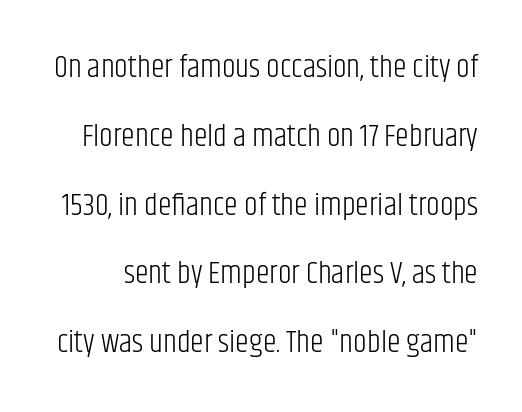
The image shows 31 px light, condensed sans-serif type, upright; set loose line spacing (2.22x), normal letter spacing, not underlined; low stroke contrast and a large x-height.
